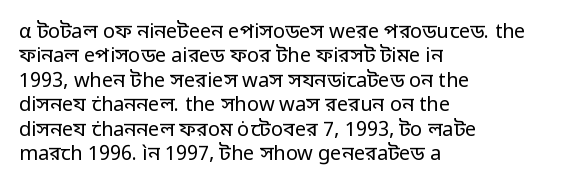
{"italic": "no", "bold": "no", "underline": "no", "align": "left", "line_spacing_ratio": 1.22, "letter_spacing": "normal", "letter_spacing_em": 0.0, "glyph_px": 20}
